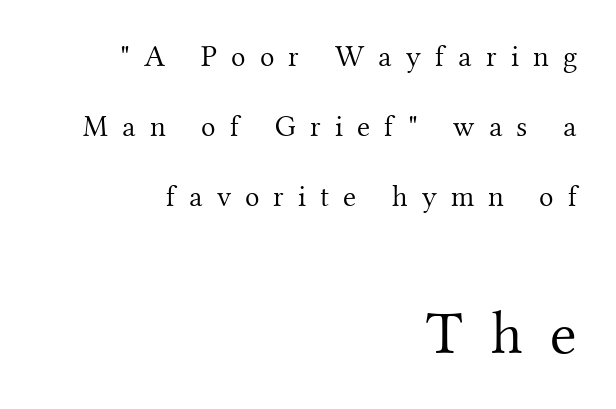
Bigger letters appear in the bottom chunk; the top chunk is reduced. Serifs: yes, visible at the terminals of the letterforms. The rendering inserts visible extra space after every character. You can tell it's not italic because the verticals are truly vertical.
